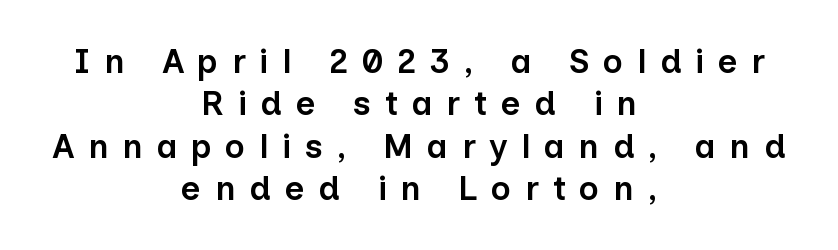
The lines sit at an ordinary, default distance from one another. Each letter keeps its own natural width here, so spacing adapts to shape. The font family rendered here belongs to the sans-serif group. It's the straight-up-and-down kind of type. Compared with typical body copy, the letter spacing here is much looser.
